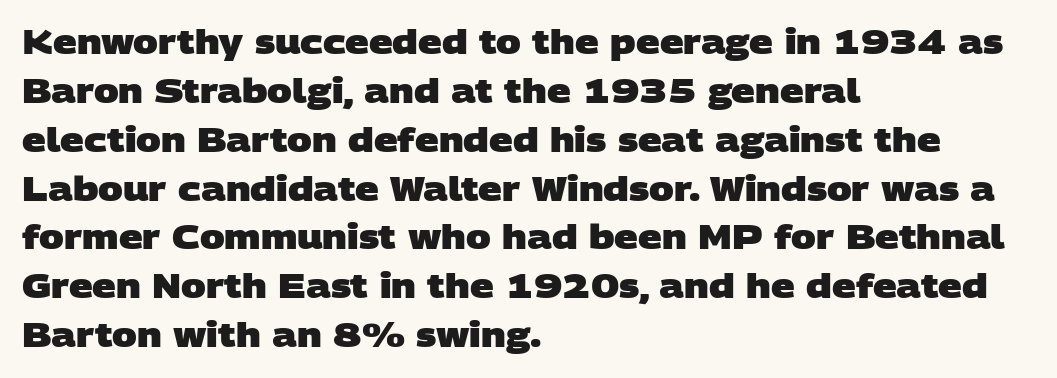
The image shows 33 px heavy, wide sans-serif type; set left-aligned, normal line spacing (1.48x), normal letter spacing, not underlined; low stroke contrast and a large x-height.
